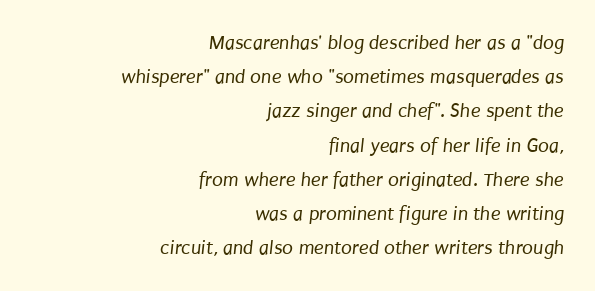
The image shows 20 px text type; set right-aligned, line spacing 1.71x, normal letter spacing, not underlined.
